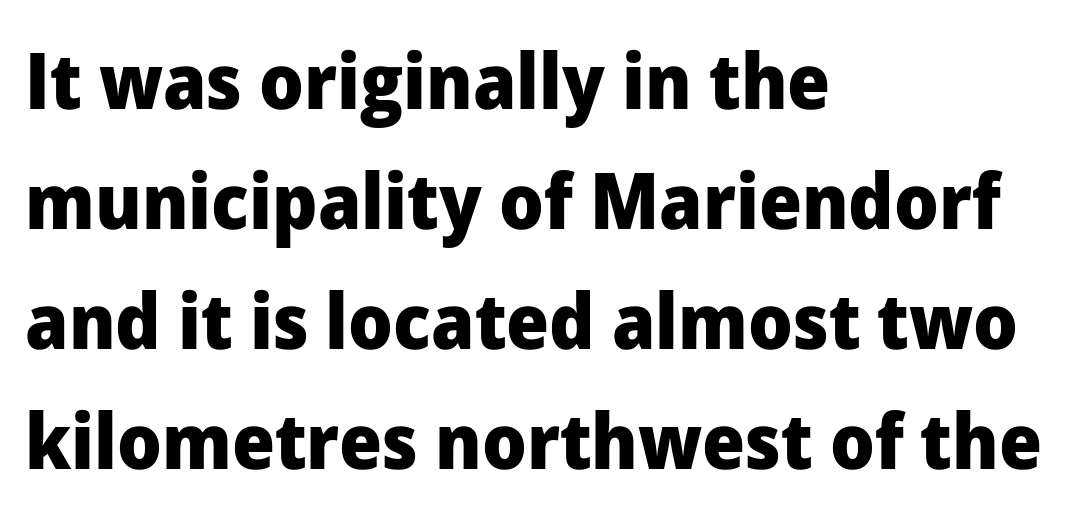
The image shows 78 px heavy sans-serif type, upright; set left-aligned, normal line spacing (1.54x), normal letter spacing, not underlined; low stroke contrast and a medium x-height.
